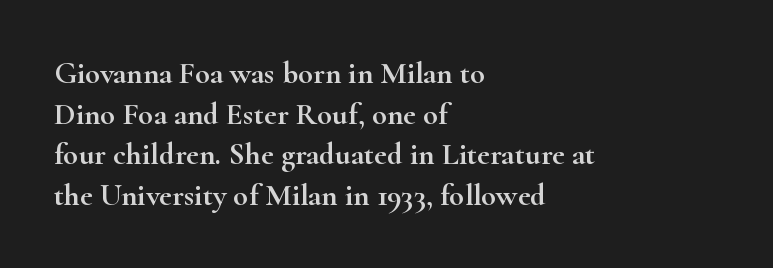
{"serif": "yes", "italic": "no", "width": "wide", "stroke_contrast": "high", "x_height": "small", "monospaced": "no", "underline": "no", "align": "left", "line_spacing": "normal", "line_spacing_ratio": 1.31, "letter_spacing": "normal", "letter_spacing_em": 0.0, "glyph_px": 31}
